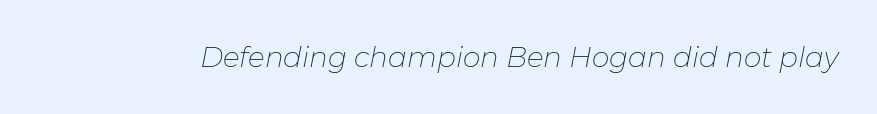
{"italic": "yes", "lean": "right", "slant_degrees": 11, "bold": "no", "weight": "thin", "width": "normal", "stroke_contrast": "low", "x_height": "medium", "monospaced": "no", "underline": "no", "letter_spacing": "normal", "letter_spacing_em": 0.0, "glyph_px": 28}
